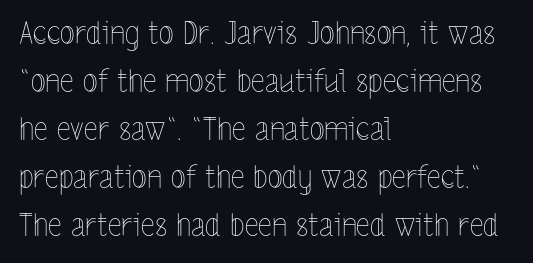
Q: Is the text bold? A: No.
Q: Is the text italic (slanted)? A: No, it is upright.
Q: Is the text underlined? A: No.
Q: How is the paragraph aligned? A: Left-aligned.
Q: Is the spacing between letters normal or unusually wide? A: Normal.
Q: Is the spacing between lines tight, normal or loose? A: Normal.
Q: Width (condensed, normal, or wide)? A: Condensed.
Q: x-height? A: Medium.
Q: Monospaced? A: No.
